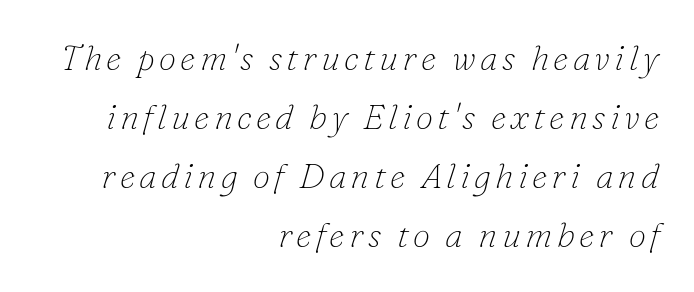
The image shows 35 px thin serif type, italic (leaning right); set right-aligned, normal line spacing (1.69x), not underlined; low stroke contrast and a small x-height.
